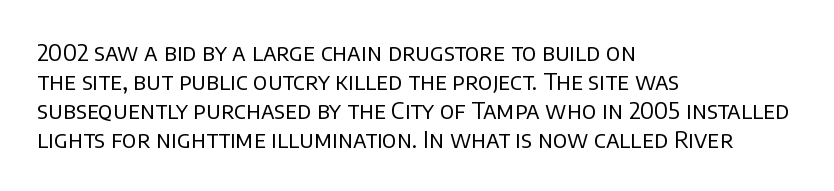
The image shows 23 px text type, upright; set left-aligned, normal line spacing (1.26x), normal letter spacing, not underlined.
